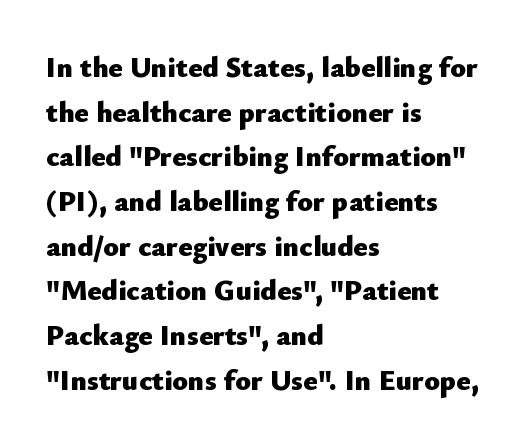
The image shows 29 px heavy sans-serif type, upright; set left-aligned, normal line spacing (1.54x), normal letter spacing, not underlined; low stroke contrast and a small x-height.
